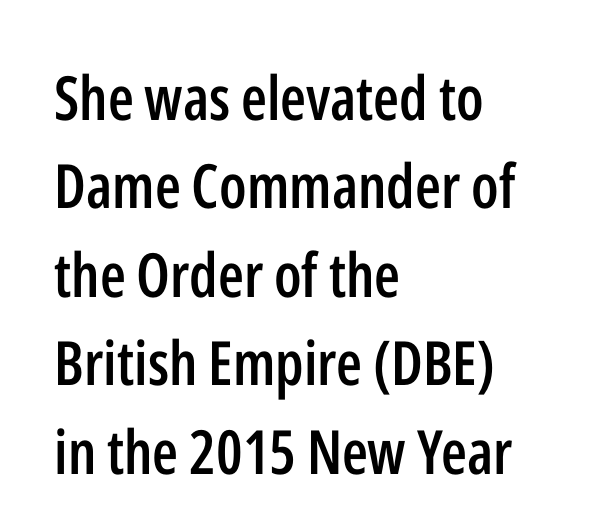
{"serif": "no", "italic": "no", "bold": "semi", "weight": "semibold", "width": "condensed", "stroke_contrast": "low", "x_height": "medium", "monospaced": "no", "underline": "no", "align": "left", "line_spacing": "normal", "line_spacing_ratio": 1.45, "letter_spacing": "normal", "letter_spacing_em": 0.0, "glyph_px": 61}
